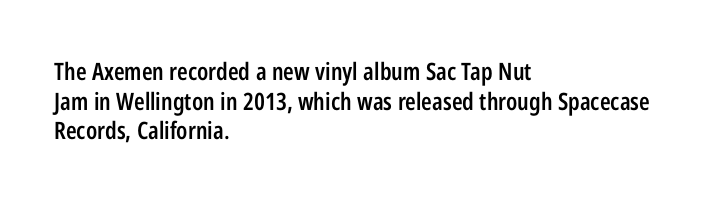
A bare baseline throughout the passage. Compared with a centered layout, this one pins lines to the left instead. This is moderately heavy type, rendered in semibold. The letters sit at their default tracking, neither squeezed nor spread. This sample uses an upright cut, with every glyph sitting square on the baseline.
